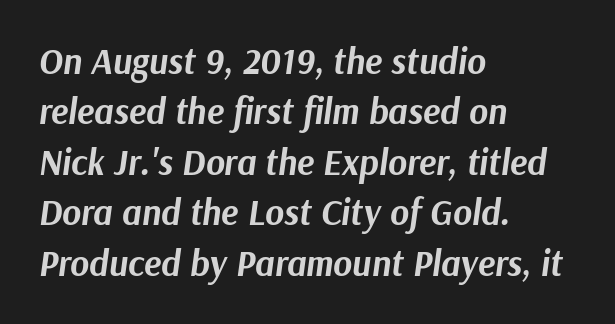
{"italic": "yes", "lean": "right", "slant_degrees": 9, "bold": "yes", "weight": "bold", "width": "normal", "stroke_contrast": "medium", "x_height": "medium", "monospaced": "no", "underline": "no", "align": "left", "line_spacing": "normal", "line_spacing_ratio": 1.4, "letter_spacing": "normal", "letter_spacing_em": 0.0, "glyph_px": 36}
